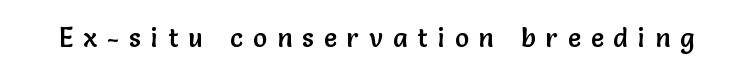
{"italic": "no", "underline": "no", "letter_spacing": "wide", "letter_spacing_em": 0.39, "glyph_px": 26}
